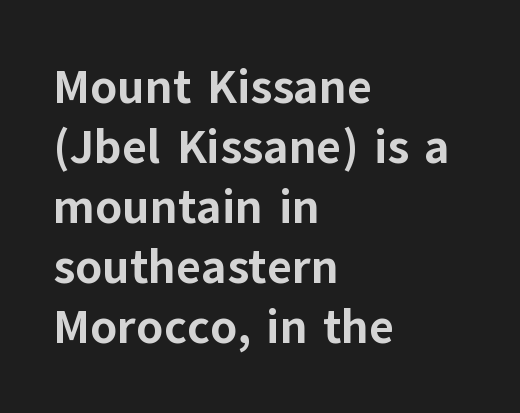
{"serif": "no", "italic": "no", "bold": "yes", "weight": "bold", "width": "normal", "stroke_contrast": "low", "x_height": "medium", "monospaced": "no", "underline": "no", "align": "left", "line_spacing": "normal", "line_spacing_ratio": 1.25, "letter_spacing": "normal", "letter_spacing_em": 0.0, "glyph_px": 48}
